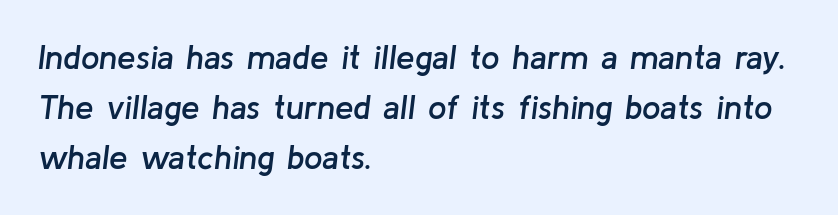
The strokes are fattened partway — semibold, not bold. Rule under the text: the space is simply empty. Designer's note — italics engaged. Looks like regular typesetting: each glyph gets only the width it needs. Default kerning and tracking; the words read as compact shapes.
